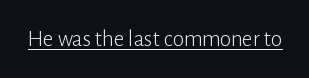
Q: Is the text bold? A: No.
Q: Is the text italic (slanted)? A: No, it is upright.
Q: Is the text underlined? A: Yes.
Q: Is the spacing between letters normal or unusually wide? A: Normal.
